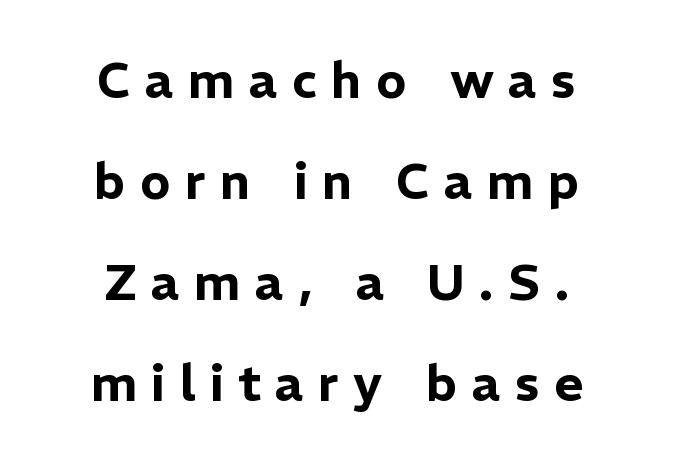
{"serif": "no", "italic": "no", "width": "normal", "stroke_contrast": "low", "x_height": "medium", "monospaced": "no", "underline": "no", "align": "center", "line_spacing": "loose", "line_spacing_ratio": 2.02, "letter_spacing": "wide", "letter_spacing_em": 0.29, "glyph_px": 50}
